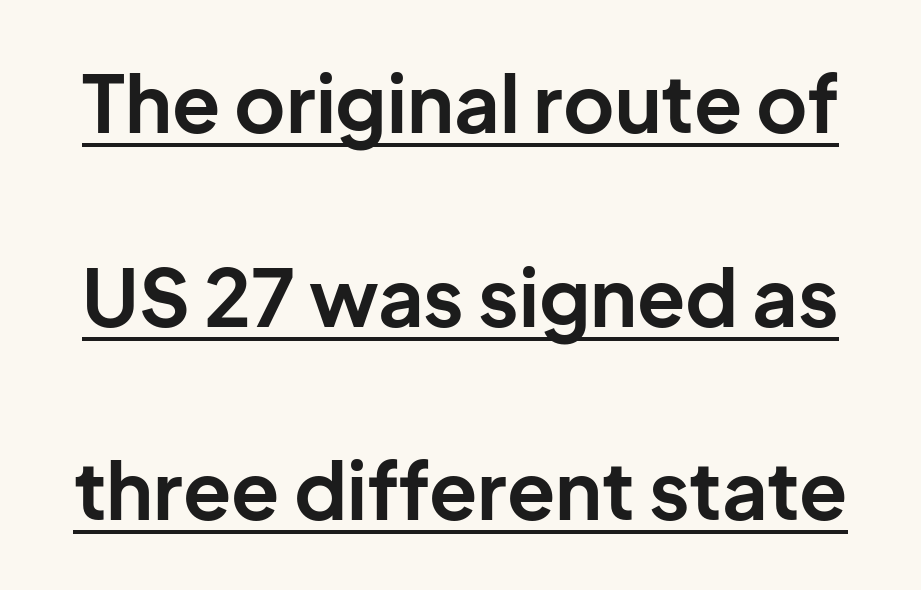
{"serif": "no", "italic": "no", "bold": "yes", "weight": "bold", "width": "normal", "stroke_contrast": "low", "x_height": "medium", "monospaced": "no", "underline": "yes", "line_spacing": "loose", "line_spacing_ratio": 2.45, "letter_spacing": "normal", "letter_spacing_em": 0.0, "glyph_px": 79}
